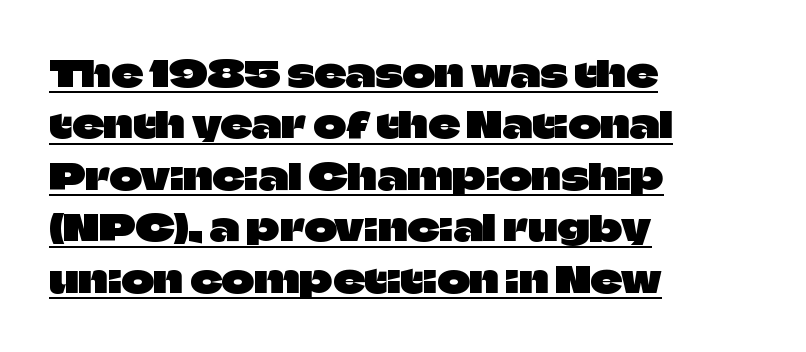
Q: Is the text italic (slanted)? A: No, it is upright.
Q: Is the typeface a serif or a sans-serif typeface? A: Sans-serif.
Q: Is the text underlined? A: Yes.
Q: How is the paragraph aligned? A: Left-aligned.
Q: Is the spacing between letters normal or unusually wide? A: Normal.
Q: Is the spacing between lines tight, normal or loose? A: Normal.
Q: Width (condensed, normal, or wide)? A: Normal.
Q: Stroke contrast? A: Low.
Q: x-height? A: Large.
Q: Monospaced? A: No.
